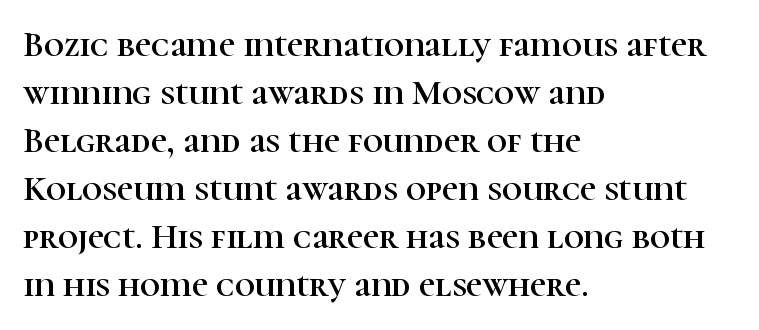
The image shows 35 px serif type, upright; set left-aligned, normal line spacing (1.37x), normal letter spacing, not underlined; high stroke contrast and a medium x-height.
